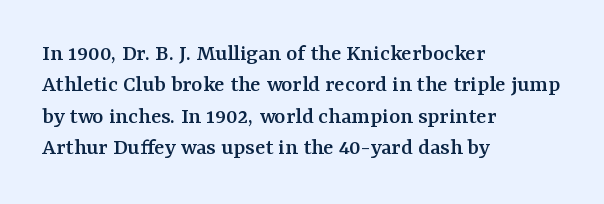
{"italic": "no", "underline": "no", "align": "left", "line_spacing": "normal", "line_spacing_ratio": 1.31, "letter_spacing": "normal", "letter_spacing_em": 0.0, "glyph_px": 24}
